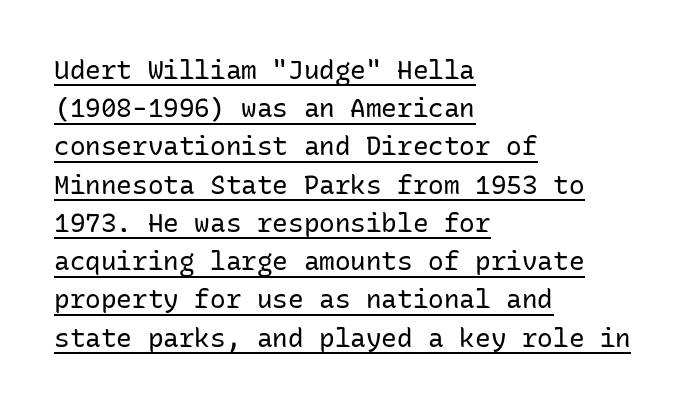
The lettering is marked with a stroke running underneath it. Designer's note — italics off, roman on. Look at the tracking — it's just the regular setting, nothing added. Is this a heavy cut? Hardly; it is regular or lighter.
